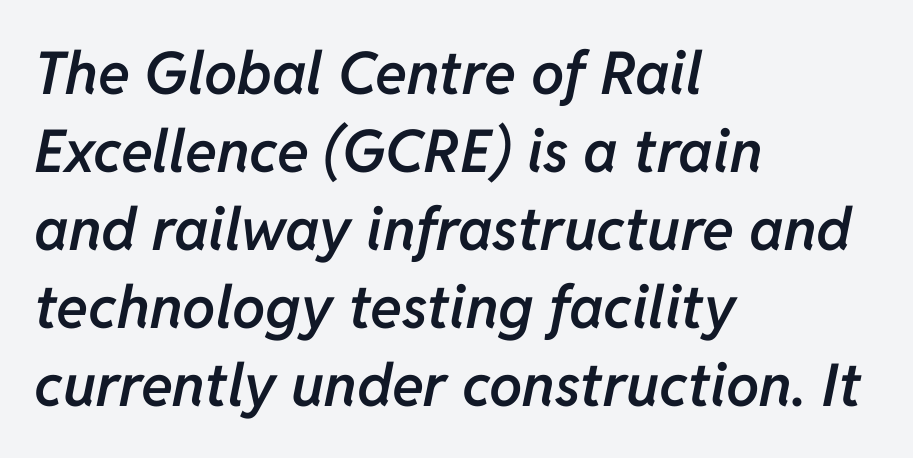
Clear beneath every line of the passage. A bit beefed up — I'd call it semibold rather than bold. This rendering leaves character spacing at its baseline value. You can tell it's italic because the verticals aren't actually vertical.
